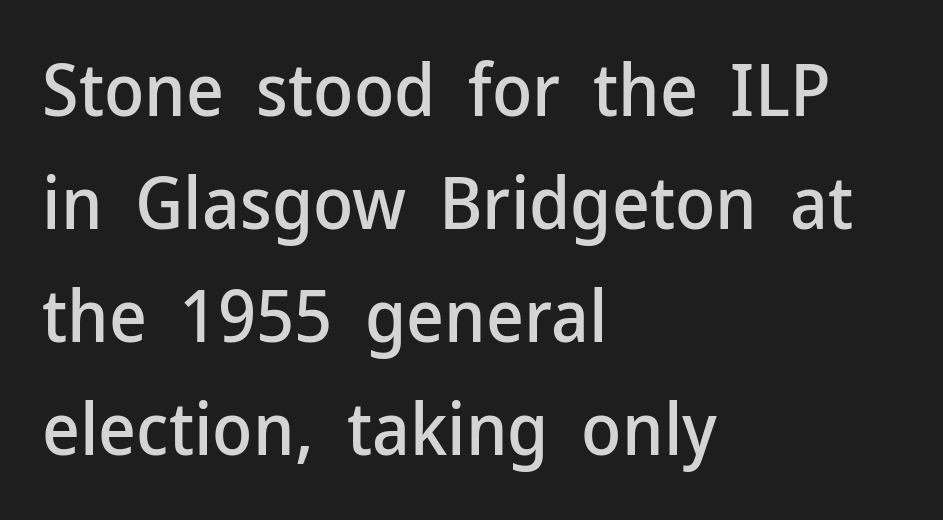
The image shows 73 px sans-serif type, upright; set left-aligned, normal line spacing (1.55x), normal letter spacing, not underlined; low stroke contrast and a medium x-height.
